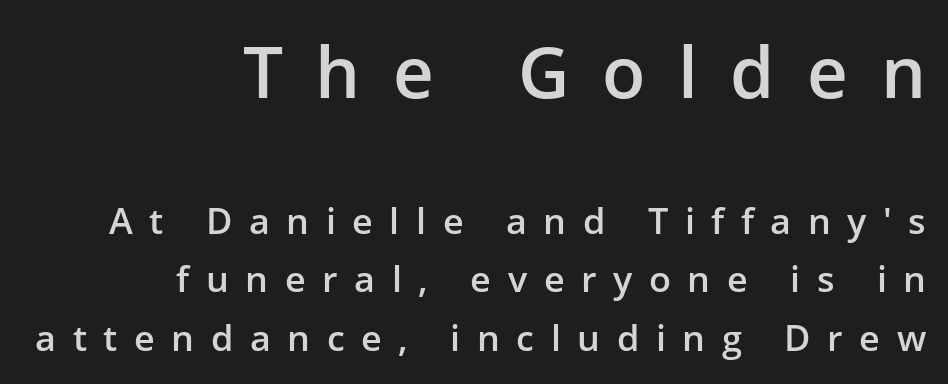
These lines are set flush right with a ragged left edge. The font is running at a semibold setting, under full bold. Regular leading. Character size in the leading block exceeds that of the trailing block. Think of a printed novel: that variable character pitch is what you see here.
